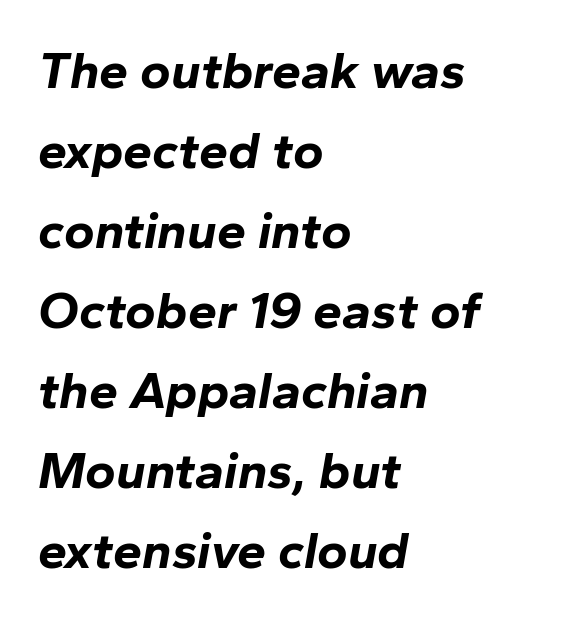
What's the leading like? Ordinary, nothing unusual. As a designer I'd log this as weight 700, bold. This sample uses plain, unmodified letter spacing. This sample has the flowing, uneven cadence of proportional lettering. One-word summary of the alignment: left. Clear beneath every line of the passage.
